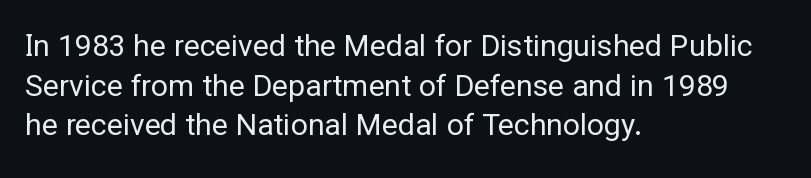
{"serif": "no", "italic": "no", "bold": "no", "weight": "regular", "width": "normal", "stroke_contrast": "low", "x_height": "medium", "monospaced": "no", "underline": "no", "align": "left", "line_spacing": "normal", "line_spacing_ratio": 1.32, "letter_spacing": "normal", "letter_spacing_em": 0.0, "glyph_px": 30}
